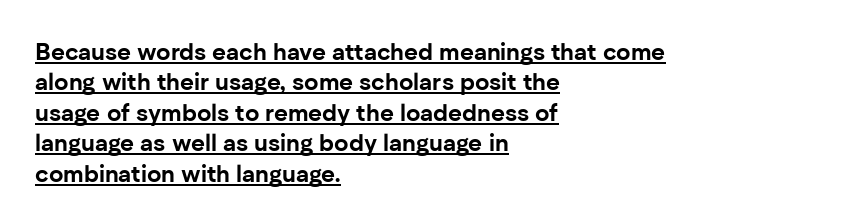
Q: Is the text bold? A: Yes.
Q: Is the text italic (slanted)? A: No, it is upright.
Q: Is the text underlined? A: Yes.
Q: How is the paragraph aligned? A: Left-aligned.
Q: Is the spacing between letters normal or unusually wide? A: Normal.
Q: Is the spacing between lines tight, normal or loose? A: Normal.
